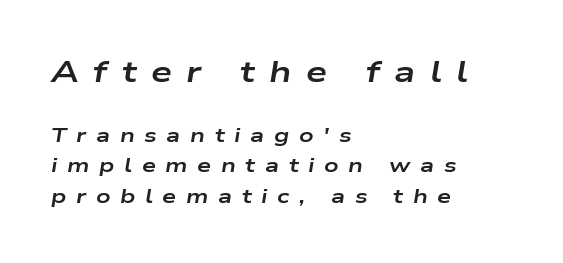
The image shows 30 px bold, wide type, italic (leaning right); set left-aligned, normal line spacing (1.53x), unusually wide letter spacing (+0.48 em), not underlined; the first (top) block is 1.5x larger; low stroke contrast and a medium x-height.
